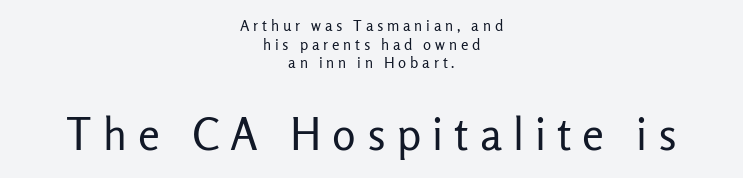
Q: Is the text bold? A: No.
Q: Is the text italic (slanted)? A: No, it is upright.
Q: Is the typeface a serif or a sans-serif typeface? A: Sans-serif.
Q: Is the text underlined? A: No.
Q: How is the paragraph aligned? A: Centered.
Q: Is the spacing between letters normal or unusually wide? A: Unusually wide.
Q: Is the spacing between lines tight, normal or loose? A: Normal.
Q: Which block of text is set in a larger size, the first (top) or the second (bottom)? A: The second (bottom) one.
Q: Width (condensed, normal, or wide)? A: Normal.
Q: Stroke contrast? A: Low.
Q: x-height? A: Medium.
Q: Monospaced? A: No.
